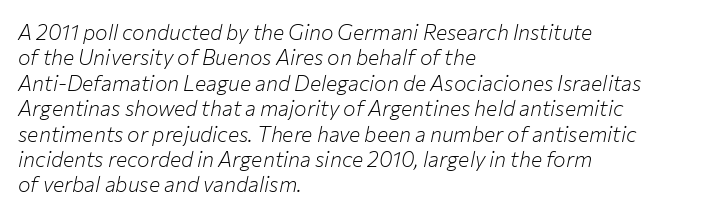
Q: Is the text bold? A: No.
Q: Is the text italic (slanted)? A: Yes, it leans right by about 12 degrees.
Q: Is the text underlined? A: No.
Q: How is the paragraph aligned? A: Left-aligned.
Q: Is the spacing between letters normal or unusually wide? A: Normal.
